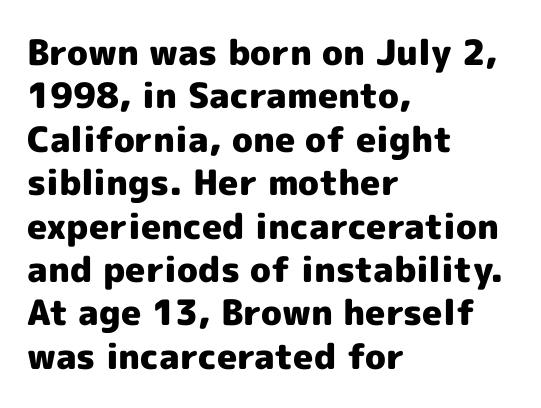
In terms of letterspacing, this is plain default setting. Tall strokes in this sample are plumb rather than angled. The text block is weighted toward the left margin, trailing off unevenly rightward. To sum up the face: it is a sans, with no serifs. Note the varied advance widths — an 'i' is clearly narrower than an 'm'.
